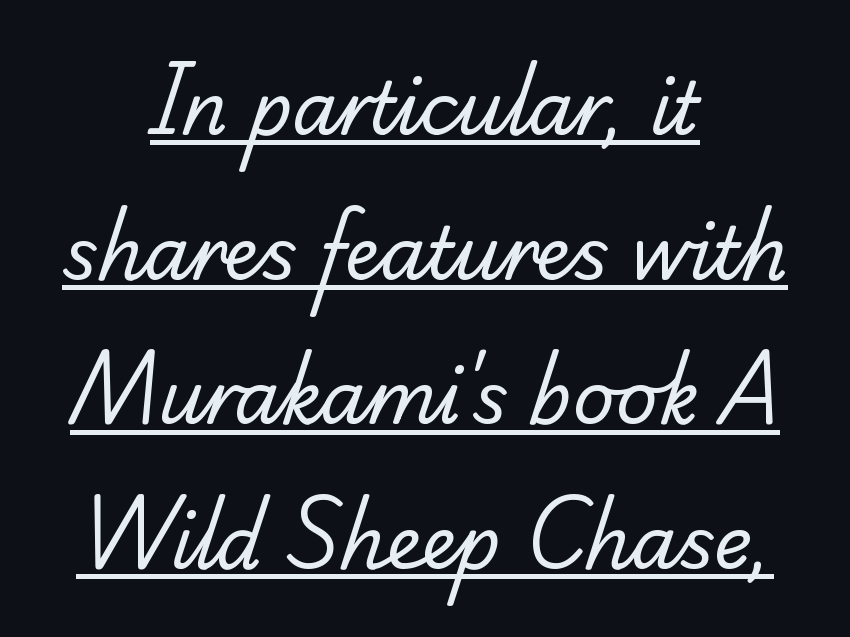
Neither beginnings nor endings align; midpoints do. Type style note: has serifs. If you measured baseline to baseline, you'd find a long distance. Caption: standard tracking, unaltered. The string is rendered with underlining switched on.
